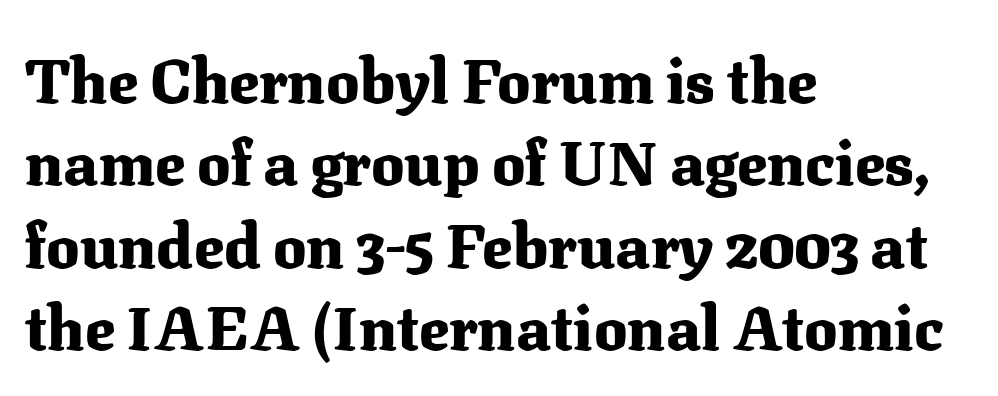
Q: Is the text bold? A: Yes.
Q: Is the text italic (slanted)? A: No, it is upright.
Q: Is the typeface a serif or a sans-serif typeface? A: Serif.
Q: Is the text underlined? A: No.
Q: How is the paragraph aligned? A: Left-aligned.
Q: Is the spacing between letters normal or unusually wide? A: Normal.
Q: Is the spacing between lines tight, normal or loose? A: Normal.
Q: Width (condensed, normal, or wide)? A: Normal.
Q: Stroke contrast? A: Medium.
Q: x-height? A: Medium.
Q: Monospaced? A: No.
